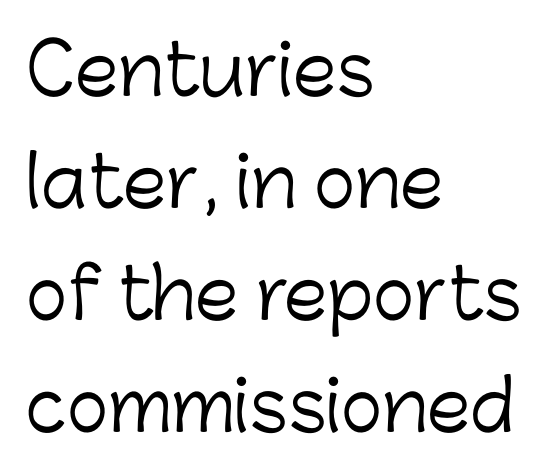
The image shows 70 px light sans-serif type, upright; set left-aligned, normal line spacing (1.6x), normal letter spacing, not underlined; low stroke contrast and a medium x-height.
